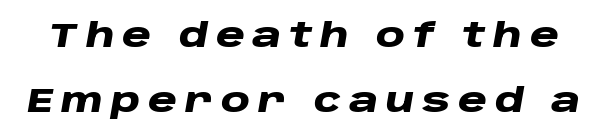
Q: Is the text bold? A: Yes.
Q: Is the text italic (slanted)? A: Yes, it leans right by about 10 degrees.
Q: Is the text underlined? A: No.
Q: Is the spacing between letters normal or unusually wide? A: Unusually wide.
Q: Is the spacing between lines tight, normal or loose? A: Loose.
Q: Width (condensed, normal, or wide)? A: Wide.
Q: Stroke contrast? A: Low.
Q: x-height? A: Large.
Q: Monospaced? A: No.
